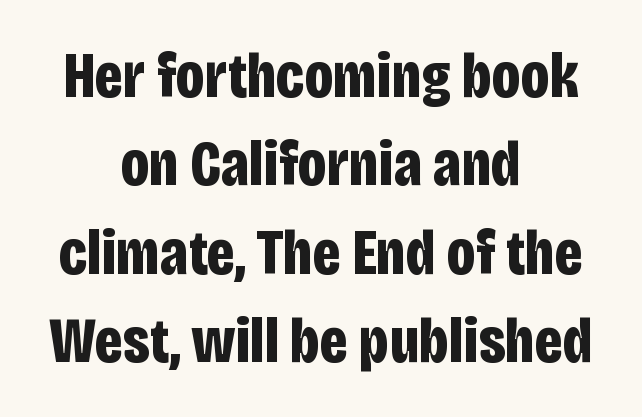
{"serif": "no", "italic": "no", "bold": "yes", "weight": "bold", "width": "condensed", "stroke_contrast": "low", "x_height": "large", "monospaced": "no", "underline": "no", "align": "center", "line_spacing": "normal", "line_spacing_ratio": 1.36, "letter_spacing": "normal", "letter_spacing_em": 0.0, "glyph_px": 65}
